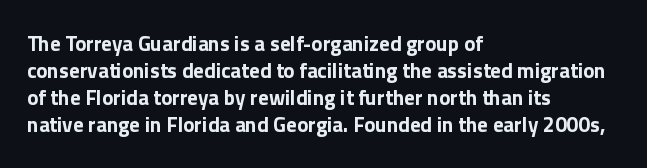
Which margin do the lines hug? The left one — the right edge is uneven. The foot of each line stays bare and open. Strokes here are thick enough to call this a true bold. Does the lettering tilt? It doesn't — this is upright. You could call the tracking neutral — neither tight nor loose. Interline gaps are of average width in this sample.
